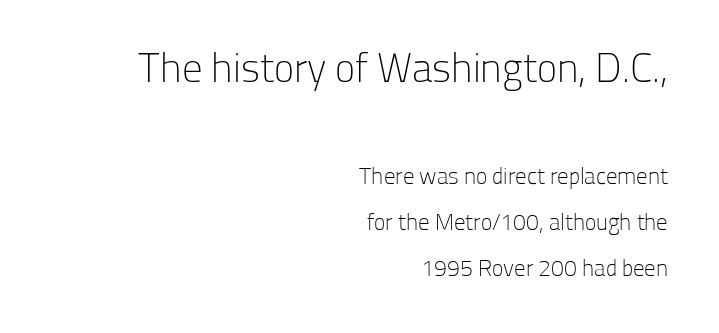
The image shows 41 px light sans-serif type, upright; set right-aligned, loose line spacing (2.0x), normal letter spacing, not underlined; the first (top) block is 1.78x larger; low stroke contrast and a medium x-height.
